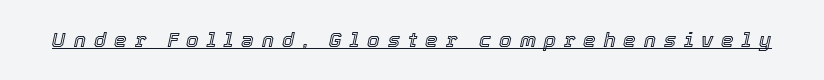
{"italic": "yes", "lean": "right", "slant_degrees": 12, "underline": "yes", "letter_spacing": "wide", "letter_spacing_em": 0.4, "glyph_px": 20}
